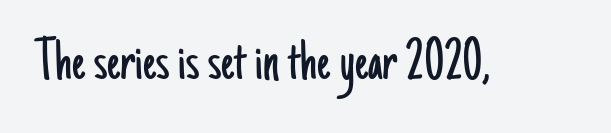
Q: Is the text bold? A: No.
Q: Is the text italic (slanted)? A: No, it is upright.
Q: Is the typeface a serif or a sans-serif typeface? A: Sans-serif.
Q: Is the text underlined? A: No.
Q: Is the spacing between letters normal or unusually wide? A: Normal.
Q: Width (condensed, normal, or wide)? A: Condensed.
Q: Stroke contrast? A: Low.
Q: x-height? A: Small.
Q: Monospaced? A: No.
